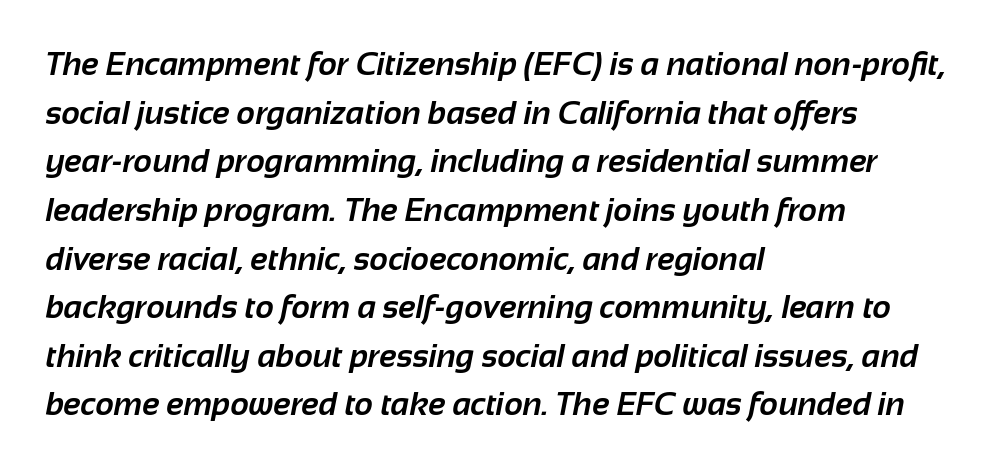
{"serif": "no", "bold": "yes", "weight": "bold", "width": "normal", "stroke_contrast": "low", "x_height": "medium", "monospaced": "no", "underline": "no", "align": "left", "line_spacing": "normal", "line_spacing_ratio": 1.52, "letter_spacing": "normal", "letter_spacing_em": 0.0, "glyph_px": 32}
